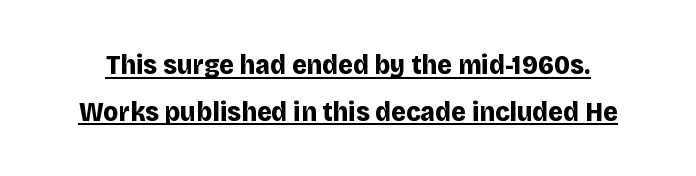
{"serif": "no", "italic": "no", "bold": "yes", "weight": "bold", "width": "normal", "stroke_contrast": "low", "x_height": "large", "monospaced": "no", "underline": "yes", "line_spacing": "normal", "line_spacing_ratio": 1.67, "letter_spacing": "normal", "letter_spacing_em": 0.0, "glyph_px": 28}
